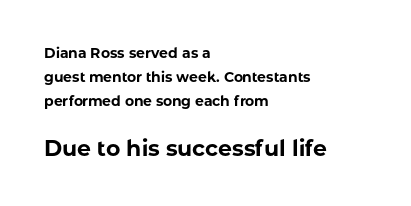
Q: Is the text bold? A: Yes.
Q: Is the text italic (slanted)? A: No, it is upright.
Q: Is the text underlined? A: No.
Q: How is the paragraph aligned? A: Left-aligned.
Q: Is the spacing between letters normal or unusually wide? A: Normal.
Q: Which block of text is set in a larger size, the first (top) or the second (bottom)? A: The second (bottom) one.
